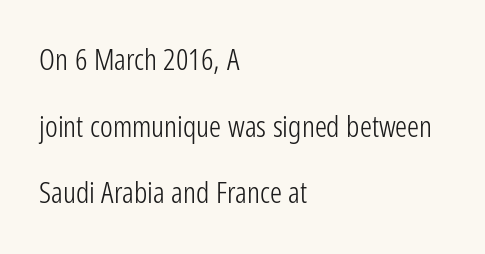
The image shows 30 px light, condensed sans-serif type, upright; set left-aligned, loose line spacing (2.22x), normal letter spacing, not underlined; low stroke contrast and a medium x-height.
